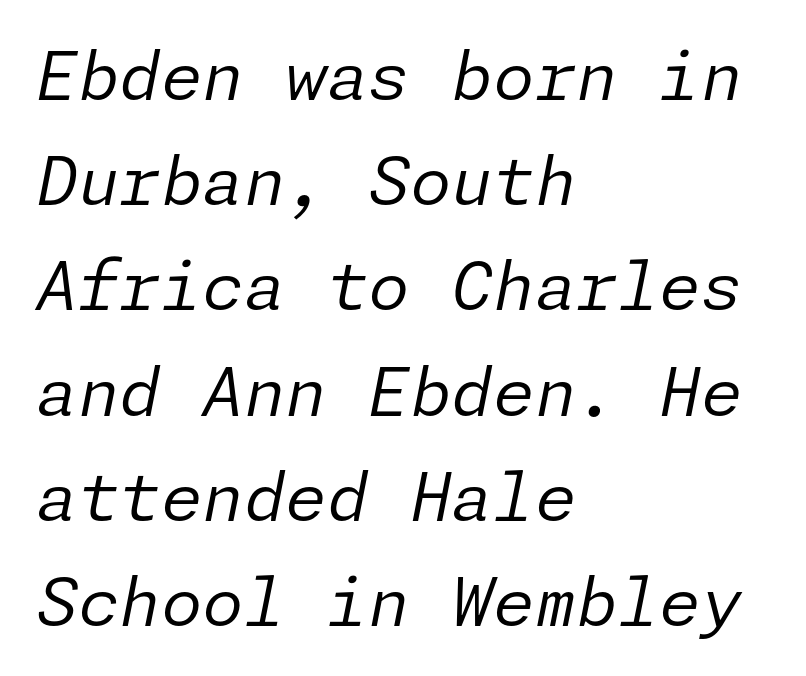
The image shows 67 px regular-weight type, italic (leaning right); set left-aligned, normal line spacing (1.57x), normal letter spacing, not underlined; low stroke contrast and a medium x-height.
